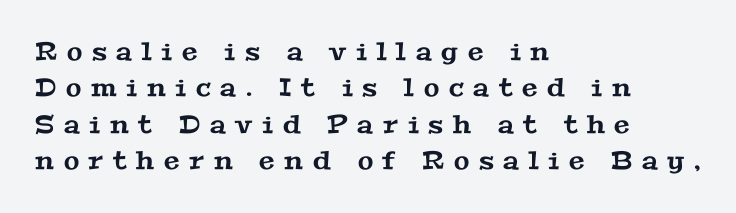
{"underline": "no", "align": "left", "line_spacing": "normal", "line_spacing_ratio": 1.46, "letter_spacing": "wide", "letter_spacing_em": 0.39, "glyph_px": 25}
